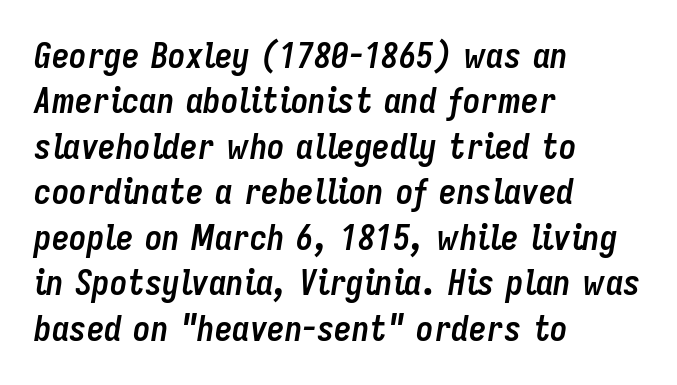
The image shows 35 px semibold, condensed type, italic (leaning right); set left-aligned, normal line spacing (1.3x), normal letter spacing, not underlined; low stroke contrast and a medium x-height.
